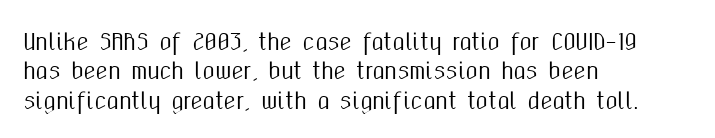
Reading down the block, your eye returns to a fixed left position each line. The type sits square on the baseline with zero lean. The space directly below the letters is spotless. Notice how descenders clear the ascenders below comfortably — that's standard leading. Each word holds together tightly as a unit, with standard inter-letter gaps.
